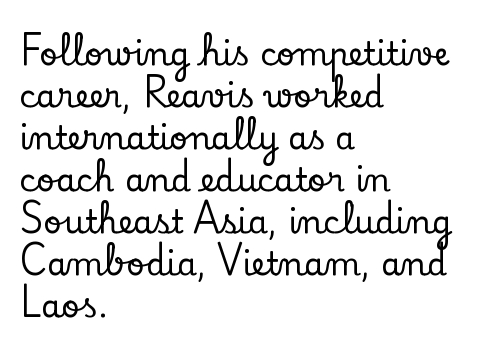
The image shows 32 px text type, upright; set left-aligned, normal line spacing (1.31x), normal letter spacing, not underlined; low stroke contrast and a small x-height.
